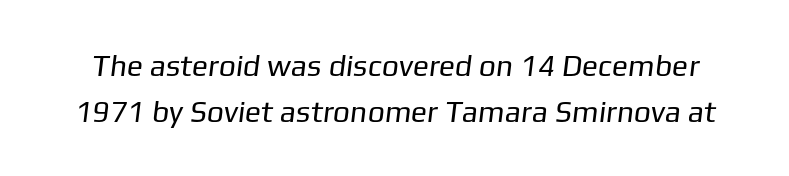
On a weight scale, this lands at 450 or below. Characters follow at the spacing the type designer built in. Each letter keeps its own natural width here, so spacing adapts to shape. The baseline area is clear. I'd call this a sans setting — the letters go barefoot. Notice how descenders clear the ascenders below comfortably — that's standard leading.
